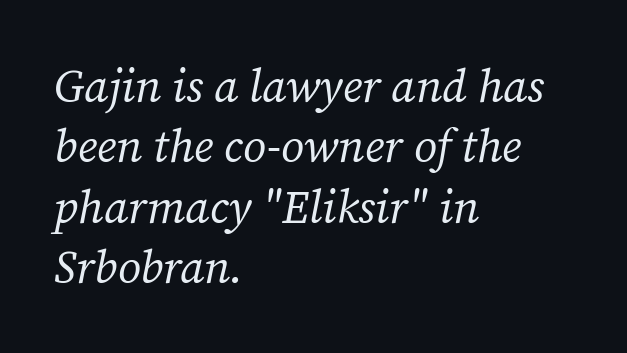
The image shows 46 px regular-weight serif type, italic (leaning right); set left-aligned, normal line spacing (1.31x), normal letter spacing, not underlined; medium stroke contrast and a medium x-height.
